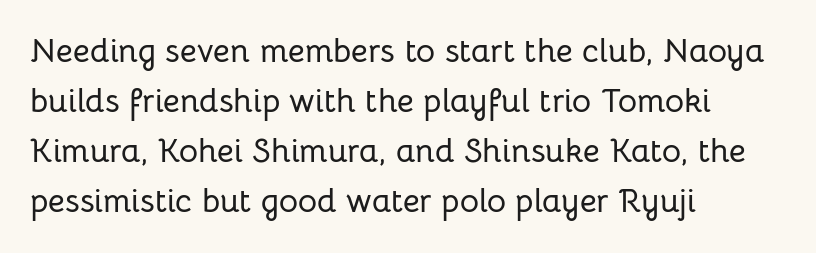
{"serif": "no", "italic": "no", "width": "normal", "stroke_contrast": "low", "x_height": "medium", "monospaced": "no", "underline": "no", "align": "left", "line_spacing": "normal", "line_spacing_ratio": 1.52, "letter_spacing": "normal", "letter_spacing_em": 0.0, "glyph_px": 33}
